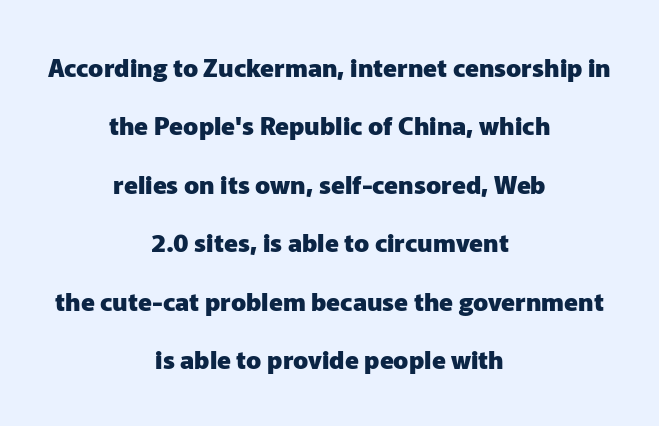
The image shows 25 px bold type, upright; set centered, loose line spacing (2.34x), normal letter spacing, not underlined.
